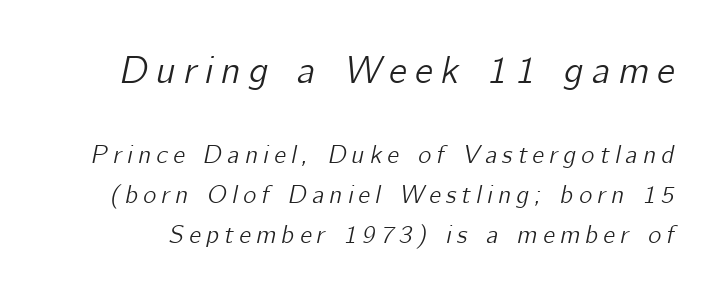
The image shows 38 px text type, italic (leaning right); set normal line spacing (1.61x), unusually wide letter spacing (+0.21 em), not underlined; the first (top) block is 1.52x larger; low stroke contrast and a medium x-height.
